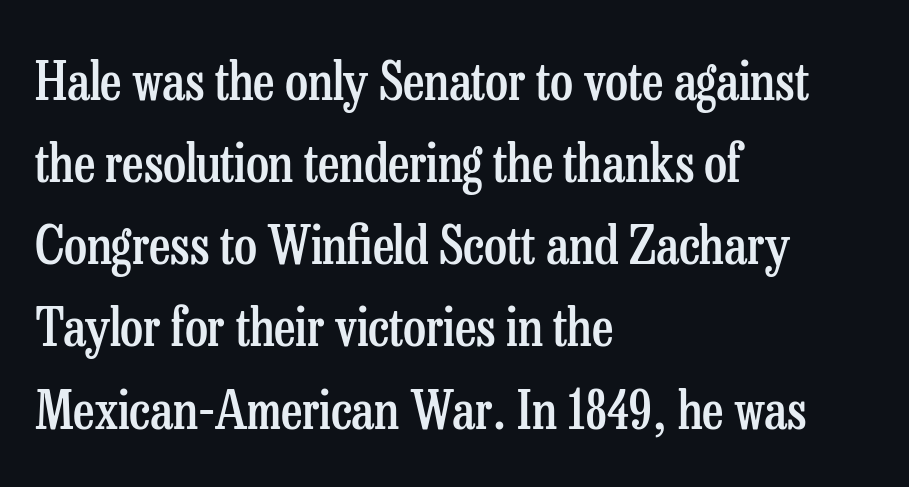
Only glyphs here, with clear space below each row. Every letter is mildly thick-stroked: semibold rather than bold. Compared with typical paragraphs, the rows here are spaced about the same. The lettering holds an erect, upright posture throughout. This sample has the flowing, uneven cadence of proportional lettering.
